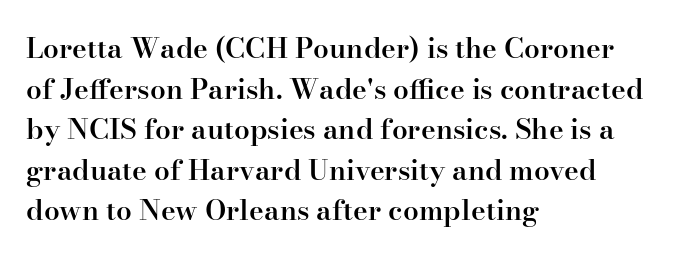
Q: Is the text bold? A: Semi-bold.
Q: Is the text italic (slanted)? A: No, it is upright.
Q: Is the typeface a serif or a sans-serif typeface? A: Serif.
Q: Is the text underlined? A: No.
Q: How is the paragraph aligned? A: Left-aligned.
Q: Is the spacing between letters normal or unusually wide? A: Normal.
Q: Is the spacing between lines tight, normal or loose? A: Normal.
Q: Width (condensed, normal, or wide)? A: Normal.
Q: Stroke contrast? A: High.
Q: x-height? A: Small.
Q: Monospaced? A: No.
